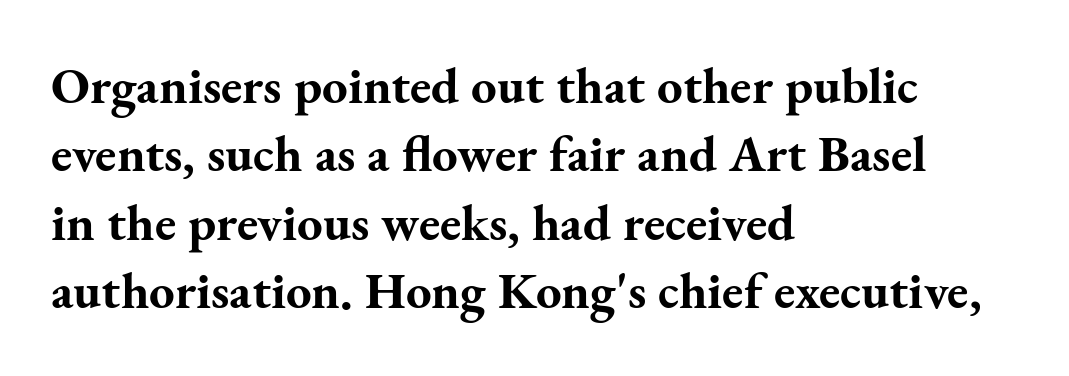
The line-height multiplier appears to be the usual default. Typographically, this falls in the serif category. Set as a true bold cut, around the 700 mark. Is there any slant? The stems are plumb. Is the letter spacing exaggerated? No — it looks like the ordinary default.
